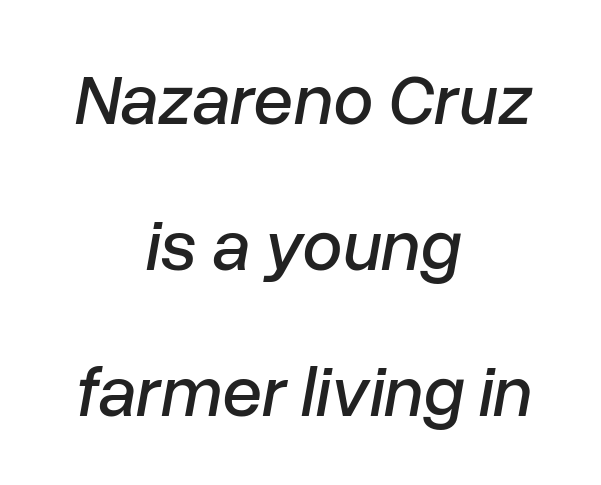
{"italic": "yes", "lean": "right", "slant_degrees": 10, "width": "normal", "stroke_contrast": "low", "x_height": "medium", "monospaced": "no", "underline": "no", "align": "center", "line_spacing": "loose", "line_spacing_ratio": 2.03, "letter_spacing": "normal", "letter_spacing_em": 0.0, "glyph_px": 72}
